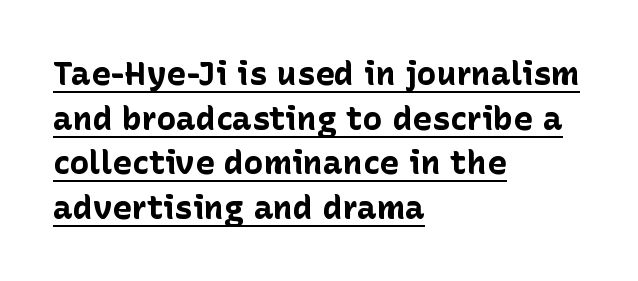
The image shows 33 px bold sans-serif type, upright; set left-aligned, normal line spacing (1.35x), normal letter spacing, underlined; low stroke contrast and a medium x-height.
